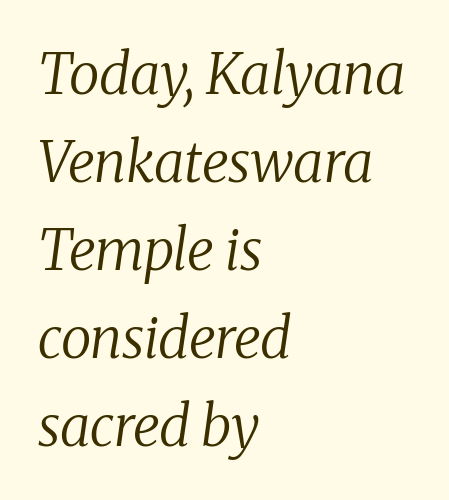
Short note: letters normally spaced. Honestly, there is no underline to notice here at all. The face used here is proportionally spaced, like ordinary book or web type. Notice how descenders clear the ascenders below comfortably — that's standard leading. The lines are quadded left. A quiet, ordinary-to-light weight characterises the typeface.
